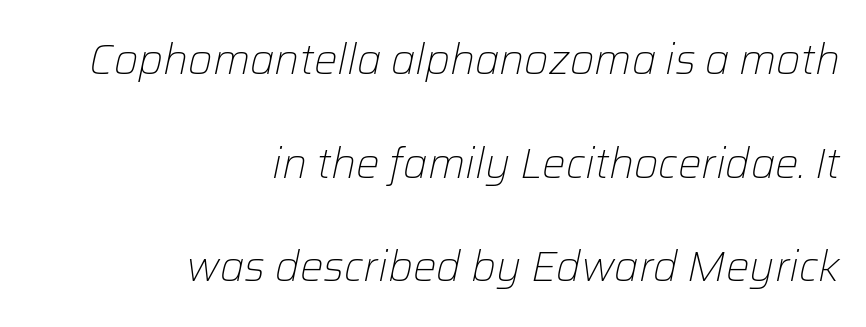
The image shows 42 px light type, italic (leaning right); set right-aligned, loose line spacing (2.47x), normal letter spacing, not underlined; low stroke contrast and a medium x-height.
